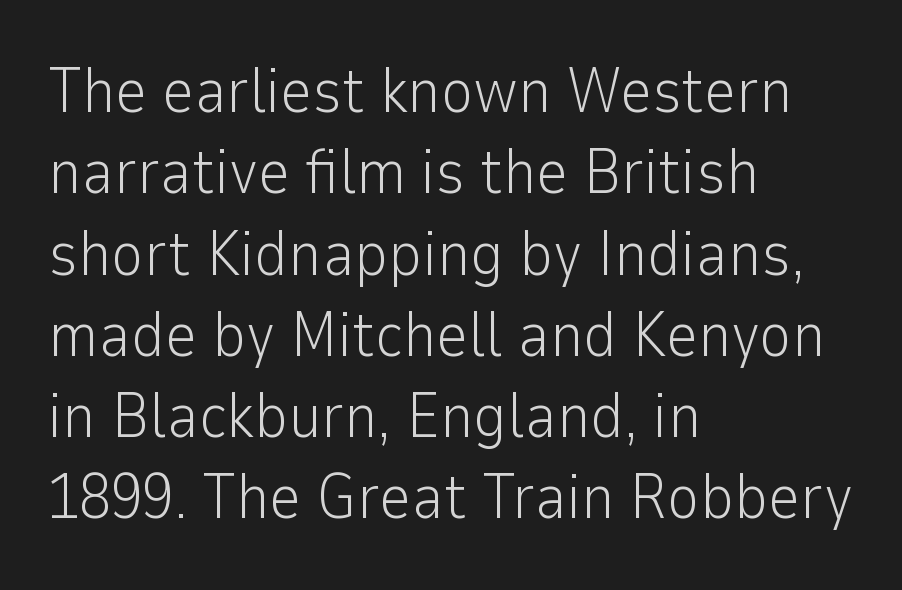
The glyphs in this specimen are sans serif. This sample has the flowing, uneven cadence of proportional lettering. Tall strokes in this sample are plumb rather than angled. The space between consecutive lines is moderate. Line starts are locked; line ends wander. Underline: absent.
